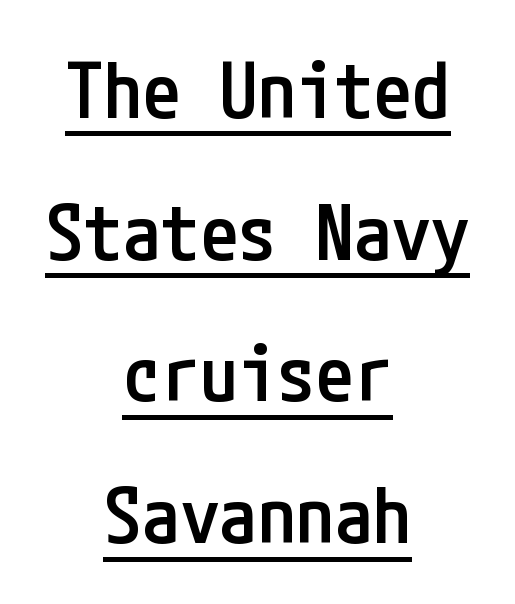
{"serif": "no", "italic": "no", "bold": "semi", "weight": "semibold", "width": "condensed", "stroke_contrast": "low", "x_height": "medium", "underline": "yes", "align": "center", "line_spacing_ratio": 1.84, "letter_spacing": "normal", "letter_spacing_em": 0.0, "glyph_px": 77}
